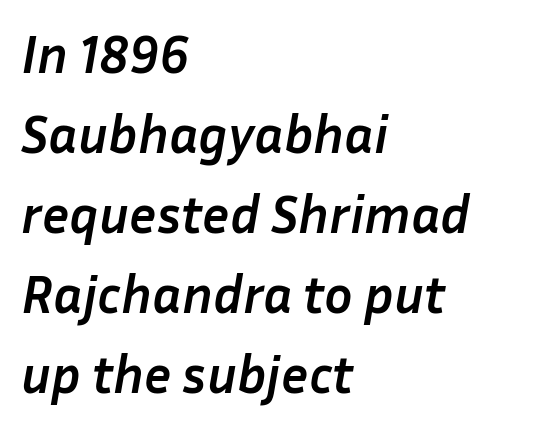
The image shows 53 px semibold type, italic (leaning right); set left-aligned, normal line spacing (1.51x), normal letter spacing, not underlined; low stroke contrast and a medium x-height.
